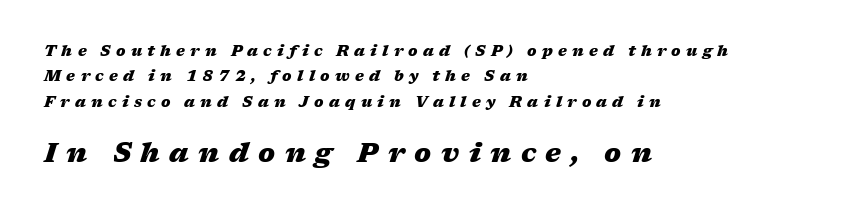
The designer left line spacing at the default. Layout note: lines flush left. Summary of weight: heavy, a full bold. The line texture is sparse and dotted thanks to wide tracking. A student would notice the bottom passage is typeset larger than what precedes it. A bare baseline throughout the passage.
